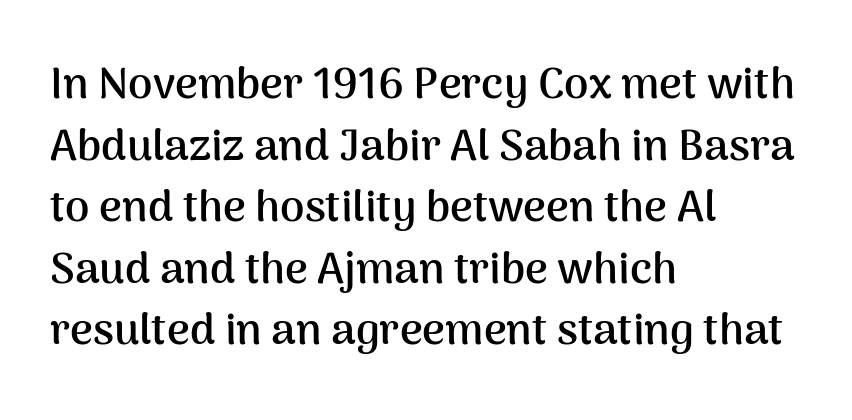
Does the lettering tilt? It doesn't — this is upright. The block of text has a typical density, with ordinary space between rows. Varying glyph widths throughout — classic text-font behaviour. Words appear dense and cohesive because spacing is normal. No word sits above an underline.
